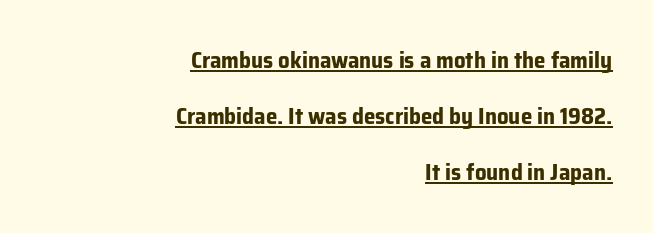
{"italic": "no", "bold": "yes", "underline": "yes", "align": "right", "line_spacing": "loose", "line_spacing_ratio": 2.44, "letter_spacing": "normal", "letter_spacing_em": 0.0, "glyph_px": 23}
